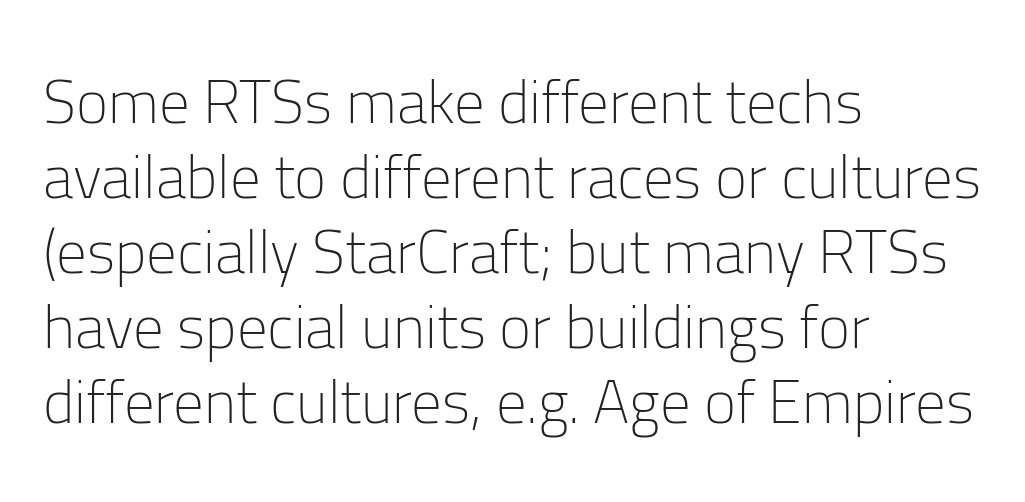
Q: Is the text bold? A: No.
Q: Is the text italic (slanted)? A: No, it is upright.
Q: Is the typeface a serif or a sans-serif typeface? A: Sans-serif.
Q: Is the text underlined? A: No.
Q: How is the paragraph aligned? A: Left-aligned.
Q: Is the spacing between letters normal or unusually wide? A: Normal.
Q: Width (condensed, normal, or wide)? A: Normal.
Q: Stroke contrast? A: Low.
Q: x-height? A: Medium.
Q: Monospaced? A: No.
